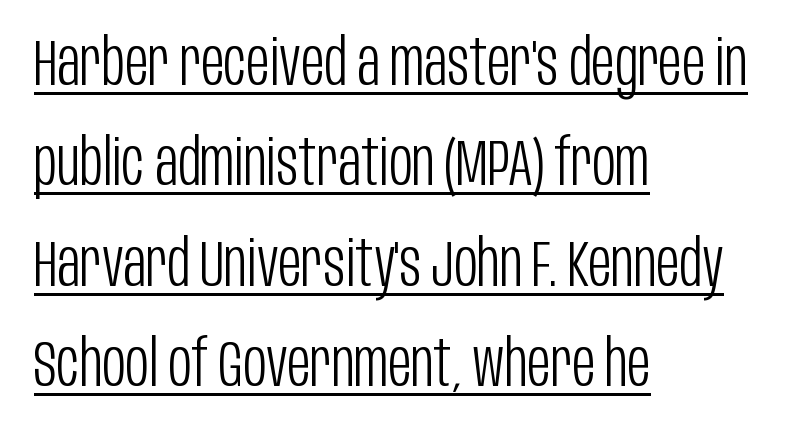
Q: Is the text bold? A: No.
Q: Is the text italic (slanted)? A: No, it is upright.
Q: Is the typeface a serif or a sans-serif typeface? A: Sans-serif.
Q: Is the text underlined? A: Yes.
Q: How is the paragraph aligned? A: Left-aligned.
Q: Is the spacing between letters normal or unusually wide? A: Normal.
Q: Is the spacing between lines tight, normal or loose? A: Normal.
Q: Width (condensed, normal, or wide)? A: Condensed.
Q: Stroke contrast? A: Low.
Q: x-height? A: Large.
Q: Monospaced? A: No.
